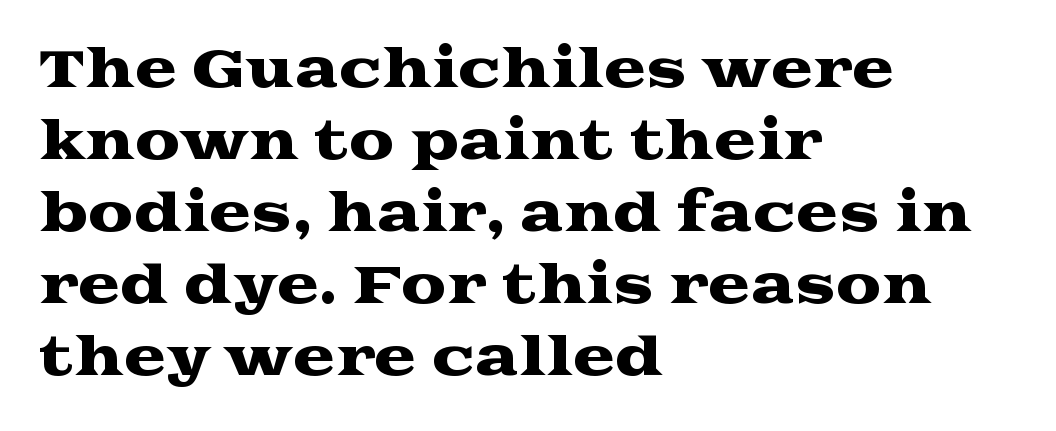
The image shows 51 px wide serif type, upright; set left-aligned, normal line spacing (1.41x), normal letter spacing, not underlined; medium stroke contrast and a medium x-height.
